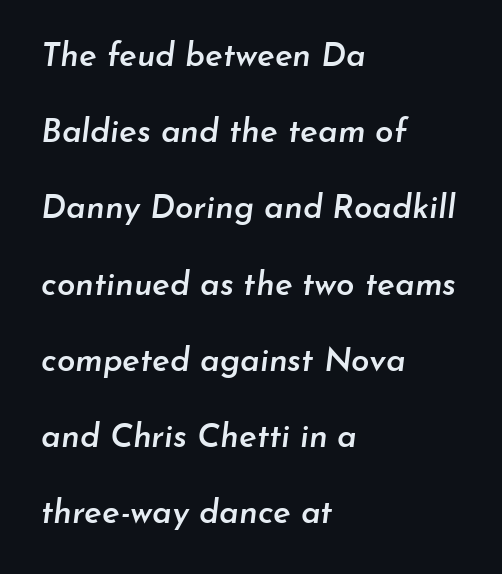
Q: Is the text bold? A: Semi-bold.
Q: Is the text italic (slanted)? A: Yes, it leans right by about 7 degrees.
Q: Is the text underlined? A: No.
Q: How is the paragraph aligned? A: Left-aligned.
Q: Is the spacing between letters normal or unusually wide? A: Normal.
Q: Is the spacing between lines tight, normal or loose? A: Loose.
Q: Width (condensed, normal, or wide)? A: Normal.
Q: Stroke contrast? A: Low.
Q: x-height? A: Small.
Q: Monospaced? A: No.
